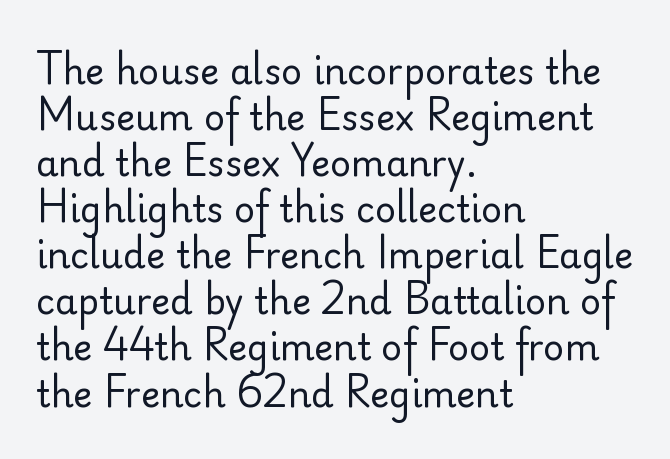
{"serif": "no", "italic": "no", "bold": "no", "weight": "regular", "width": "normal", "stroke_contrast": "low", "x_height": "small", "monospaced": "no", "underline": "no", "align": "left", "line_spacing": "normal", "line_spacing_ratio": 1.28, "letter_spacing": "normal", "letter_spacing_em": 0.0, "glyph_px": 36}
